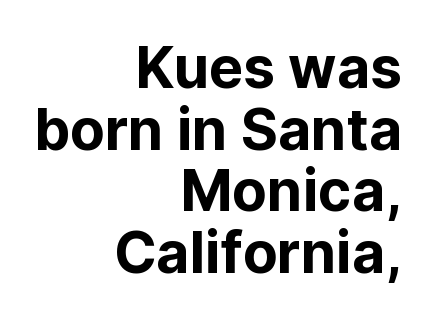
The image shows 57 px sans-serif type, upright; set right-aligned, tight line spacing (1.08x), normal letter spacing, not underlined; low stroke contrast and a medium x-height.
